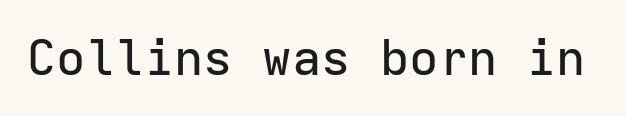
{"serif": "no", "italic": "no", "width": "normal", "stroke_contrast": "low", "x_height": "medium", "monospaced": "yes", "underline": "no", "letter_spacing": "normal", "letter_spacing_em": 0.0, "glyph_px": 49}
